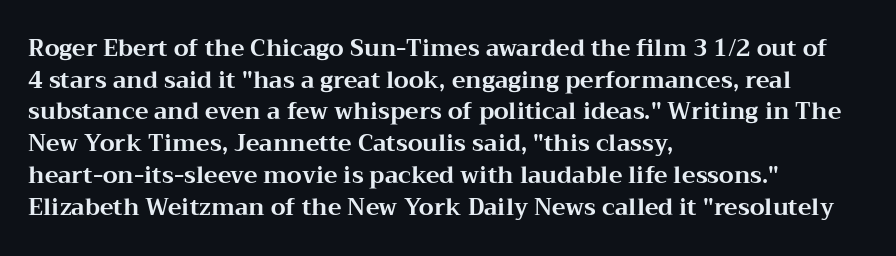
Q: Is the text bold? A: Yes.
Q: Is the text italic (slanted)? A: No, it is upright.
Q: Is the text underlined? A: No.
Q: How is the paragraph aligned? A: Left-aligned.
Q: Is the spacing between letters normal or unusually wide? A: Normal.
Q: Is the spacing between lines tight, normal or loose? A: Normal.
